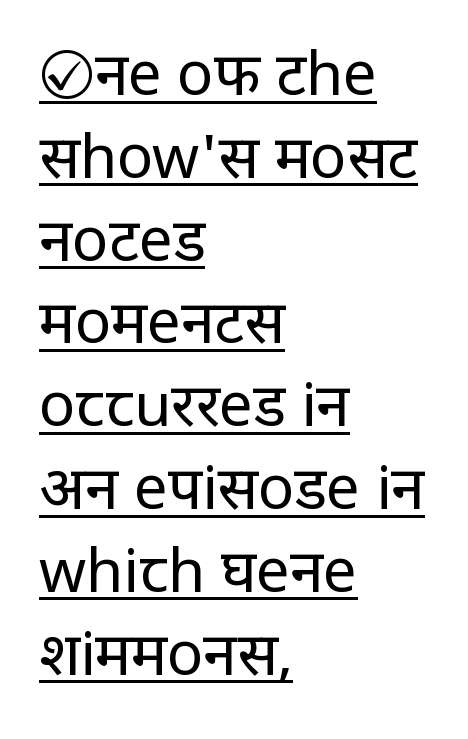
{"serif": "no", "italic": "no", "bold": "no", "weight": "regular", "width": "normal", "stroke_contrast": "low", "x_height": "large", "monospaced": "no", "underline": "yes", "align": "left", "line_spacing": "normal", "line_spacing_ratio": 1.38, "letter_spacing": "normal", "letter_spacing_em": 0.0, "glyph_px": 60}
